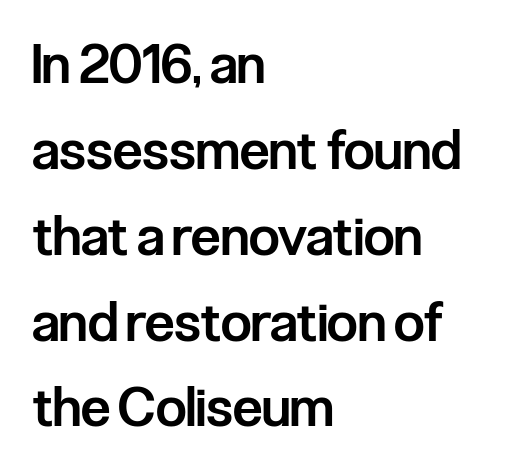
Q: Is the text bold? A: Semi-bold.
Q: Is the text italic (slanted)? A: No, it is upright.
Q: Is the typeface a serif or a sans-serif typeface? A: Sans-serif.
Q: Is the text underlined? A: No.
Q: How is the paragraph aligned? A: Left-aligned.
Q: Is the spacing between letters normal or unusually wide? A: Normal.
Q: Is the spacing between lines tight, normal or loose? A: Normal.
Q: Width (condensed, normal, or wide)? A: Condensed.
Q: Stroke contrast? A: Low.
Q: x-height? A: Medium.
Q: Monospaced? A: No.
